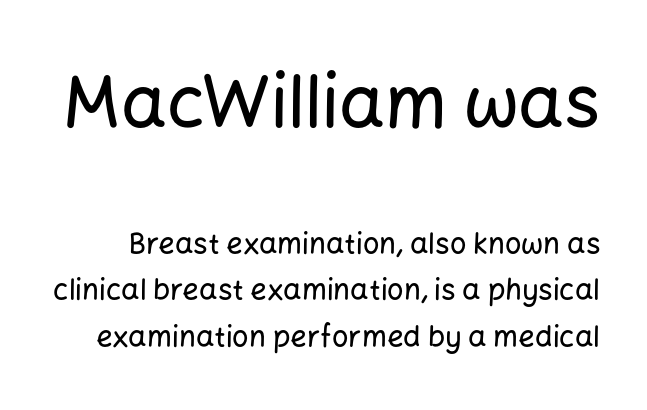
{"serif": "no", "italic": "no", "width": "normal", "stroke_contrast": "low", "x_height": "medium", "monospaced": "no", "underline": "no", "line_spacing": "normal", "line_spacing_ratio": 1.61, "letter_spacing": "normal", "letter_spacing_em": 0.0, "larger_block": "first", "size_ratio": 2.48, "glyph_px": 72}
